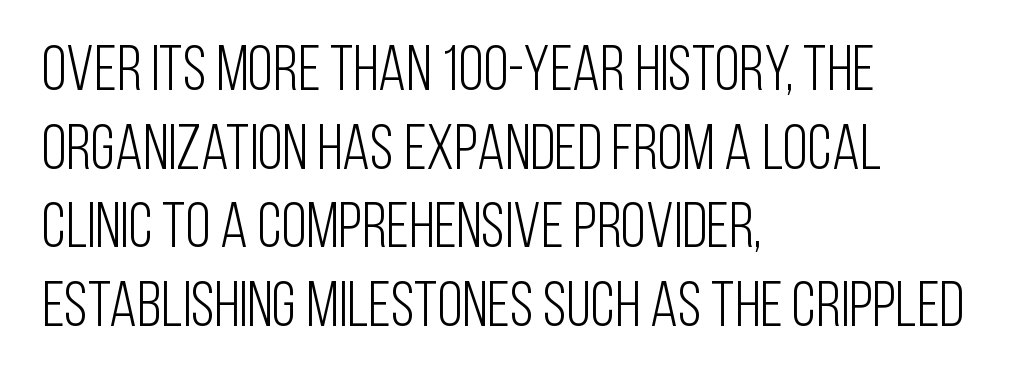
Q: Is the text bold? A: No.
Q: Is the text italic (slanted)? A: No, it is upright.
Q: Is the typeface a serif or a sans-serif typeface? A: Sans-serif.
Q: Is the text underlined? A: No.
Q: How is the paragraph aligned? A: Left-aligned.
Q: Is the spacing between letters normal or unusually wide? A: Normal.
Q: Width (condensed, normal, or wide)? A: Condensed.
Q: Stroke contrast? A: Low.
Q: x-height? A: Large.
Q: Monospaced? A: No.
